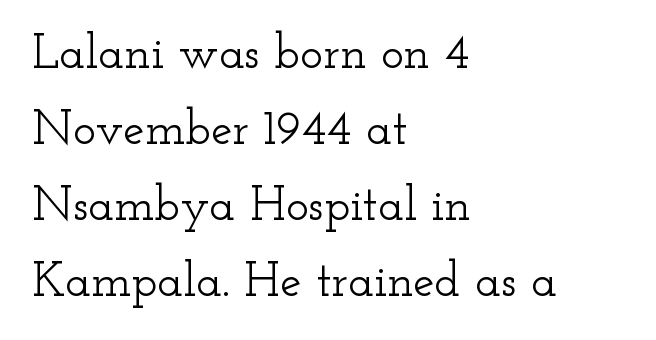
Q: Is the text italic (slanted)? A: No, it is upright.
Q: Is the typeface a serif or a sans-serif typeface? A: Serif.
Q: Is the text underlined? A: No.
Q: How is the paragraph aligned? A: Left-aligned.
Q: Is the spacing between letters normal or unusually wide? A: Normal.
Q: Is the spacing between lines tight, normal or loose? A: Normal.
Q: Width (condensed, normal, or wide)? A: Wide.
Q: Stroke contrast? A: Low.
Q: x-height? A: Small.
Q: Monospaced? A: No.
